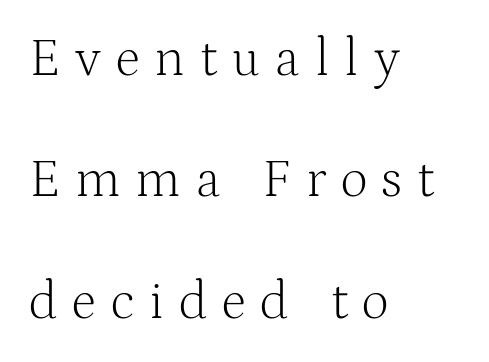
The space directly below the letters is spotless. Proportional: the letters do not fall into vertical columns. Where is the straight margin? On the left. Spacing between characters has been opened up far beyond the box default.
